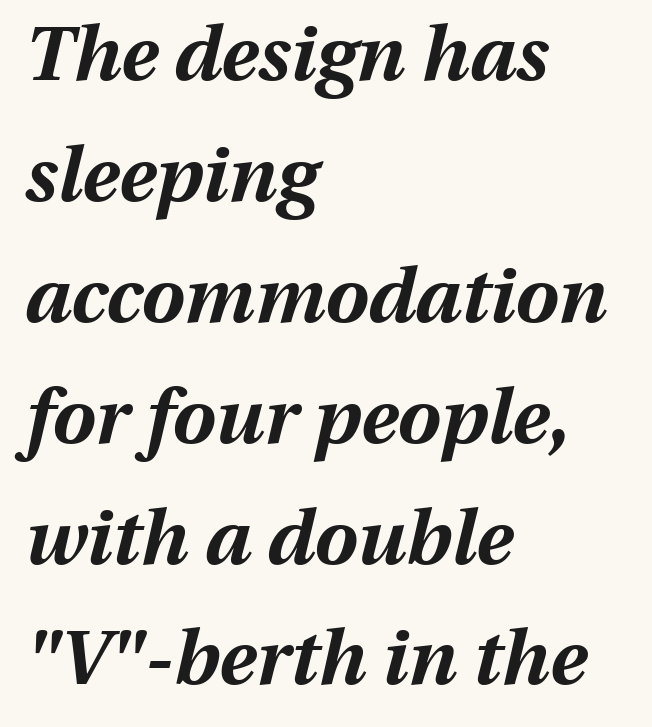
Tracking here is standard; glyphs follow each other at the usual distance. Baseline-to-baseline distance is the conventional proportion of letter height. Varying glyph widths throughout — classic text-font behaviour. Plenty of ink on the page — the face is bold.
